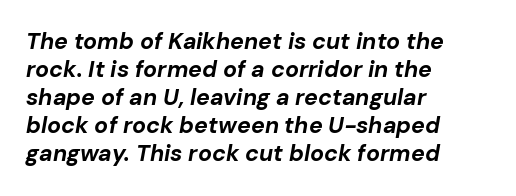
Q: Is the text bold? A: Yes.
Q: Is the text italic (slanted)? A: Yes, it leans right by about 10 degrees.
Q: Is the text underlined? A: No.
Q: How is the paragraph aligned? A: Left-aligned.
Q: Is the spacing between letters normal or unusually wide? A: Normal.
